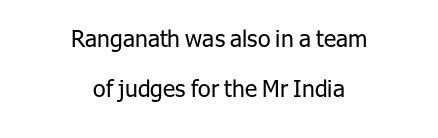
Q: Is the text bold? A: No.
Q: Is the text italic (slanted)? A: No, it is upright.
Q: Is the text underlined? A: No.
Q: How is the paragraph aligned? A: Centered.
Q: Is the spacing between letters normal or unusually wide? A: Normal.
Q: Is the spacing between lines tight, normal or loose? A: Loose.
